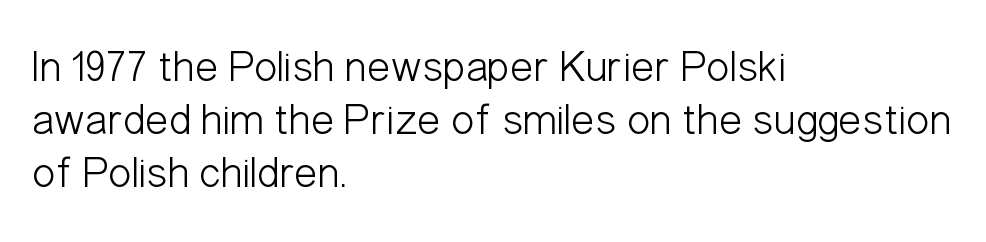
The image shows 44 px light, condensed sans-serif type, upright; set left-aligned, line spacing 1.21x, normal letter spacing, not underlined; low stroke contrast and a medium x-height.
